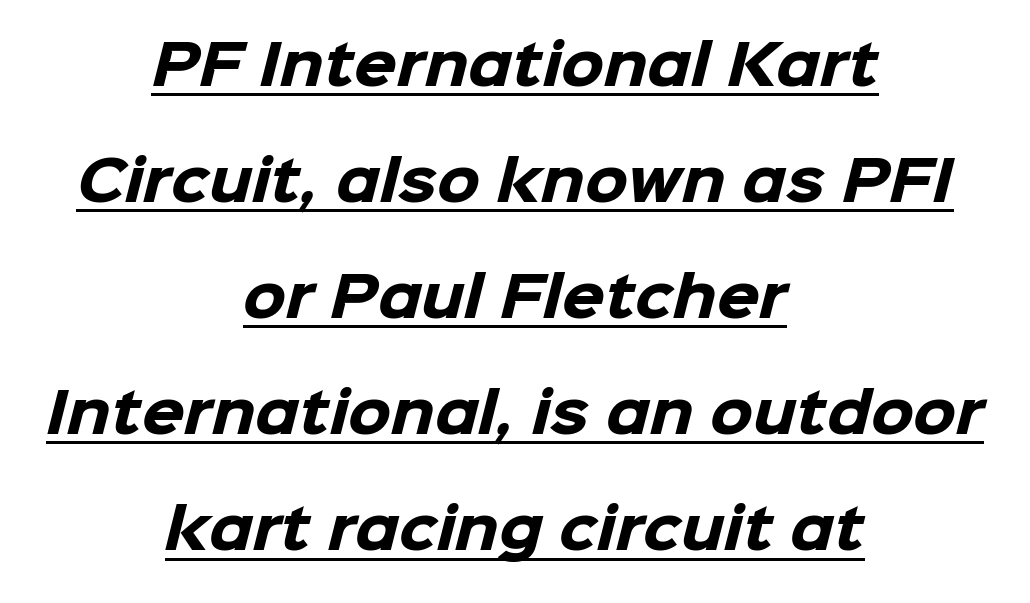
The image shows 55 px heavy sans-serif type; set centered, loose line spacing (2.11x), normal letter spacing, underlined; low stroke contrast and a medium x-height.
